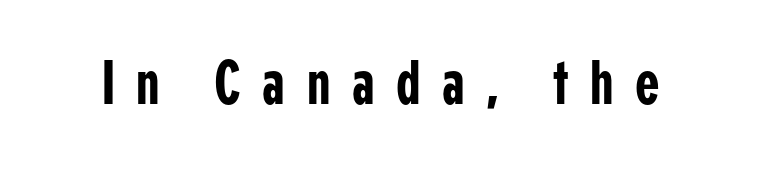
Q: Is the text italic (slanted)? A: No, it is upright.
Q: Is the typeface a serif or a sans-serif typeface? A: Sans-serif.
Q: Is the text underlined? A: No.
Q: Is the spacing between letters normal or unusually wide? A: Unusually wide.
Q: Width (condensed, normal, or wide)? A: Condensed.
Q: Stroke contrast? A: Low.
Q: x-height? A: Medium.
Q: Monospaced? A: No.
